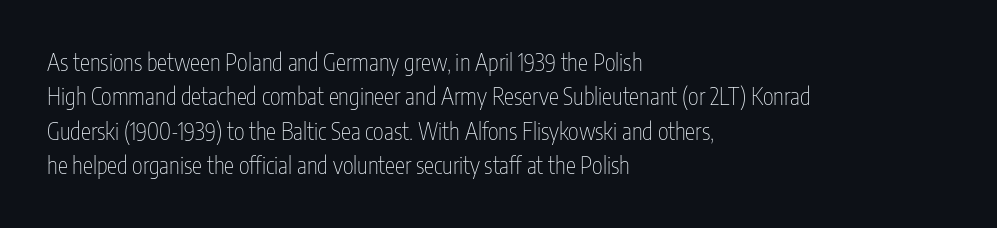
{"italic": "no", "bold": "no", "underline": "no", "align": "left", "line_spacing": "normal", "line_spacing_ratio": 1.5, "letter_spacing": "normal", "letter_spacing_em": 0.0, "glyph_px": 23}
